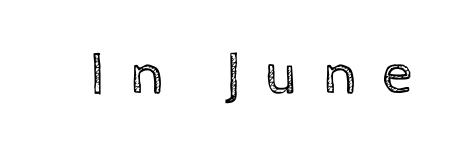
Q: Is the text bold? A: No.
Q: Is the text italic (slanted)? A: No, it is upright.
Q: Is the text underlined? A: No.
Q: Is the spacing between letters normal or unusually wide? A: Unusually wide.
Q: Width (condensed, normal, or wide)? A: Normal.
Q: x-height? A: Medium.
Q: Monospaced? A: No.
